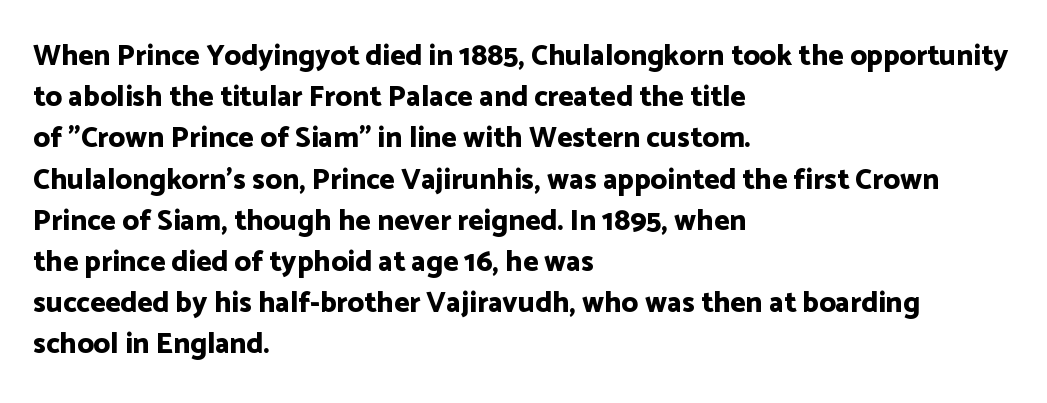
Q: Is the text bold? A: Yes.
Q: Is the text italic (slanted)? A: No, it is upright.
Q: Is the typeface a serif or a sans-serif typeface? A: Sans-serif.
Q: Is the text underlined? A: No.
Q: How is the paragraph aligned? A: Left-aligned.
Q: Is the spacing between letters normal or unusually wide? A: Normal.
Q: Is the spacing between lines tight, normal or loose? A: Normal.
Q: Width (condensed, normal, or wide)? A: Normal.
Q: Stroke contrast? A: Low.
Q: x-height? A: Medium.
Q: Monospaced? A: No.
